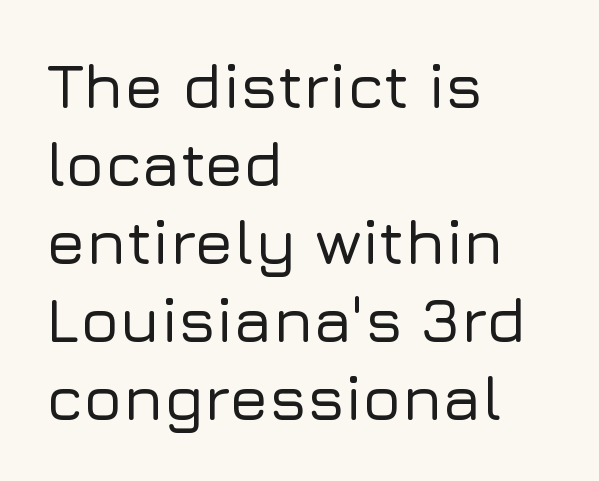
The image shows 64 px sans-serif type, upright; set left-aligned, line spacing 1.22x, normal letter spacing, not underlined; low stroke contrast and a medium x-height.
